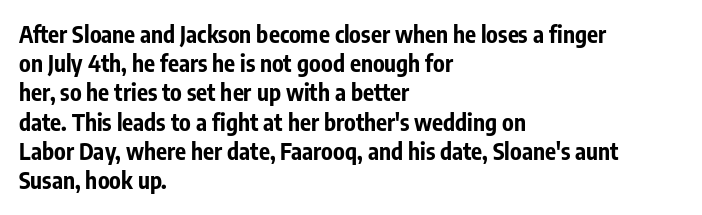
{"italic": "no", "bold": "yes", "underline": "no", "align": "left", "line_spacing": "normal", "line_spacing_ratio": 1.27, "letter_spacing": "normal", "letter_spacing_em": 0.0, "glyph_px": 23}
